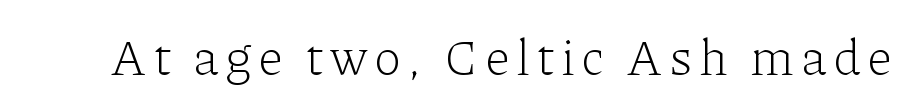
Little horizontal feet cap the strokes, marking this as serif type. Think of a printed novel: that variable character pitch is what you see here. The weight would be labelled regular, book, light, or lighter still. Italic? Not at all — the glyphs are vertical. Descenders are the only things crossing below the line.
